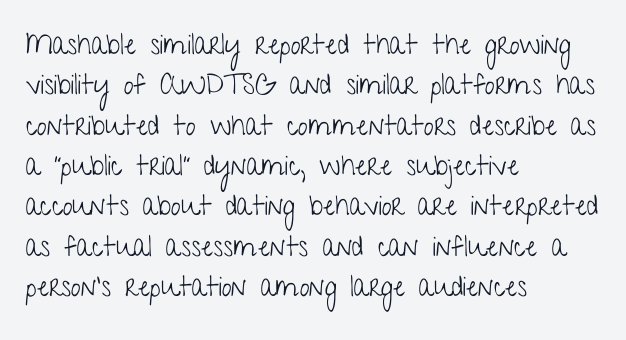
Ascenders rise straight up at ninety degrees. Horizontally, the lines are justified to the leading edge only. The passage shown is typed in a proportional face where columns would drift. Rows of type keep a routine distance in the vertical direction.
